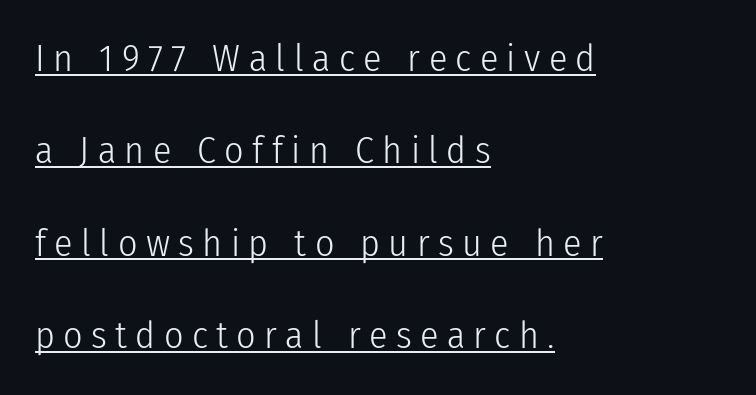
Here the glyphs are tracked loosely, breaking word shapes into spaced letters. Does the copy run flush right? No — it runs flush left. These lines are rendered in a variable-pitch font. This is sans-serif lettering, the kind often seen on screens and signage. The lines are spread far apart with generous leading.
